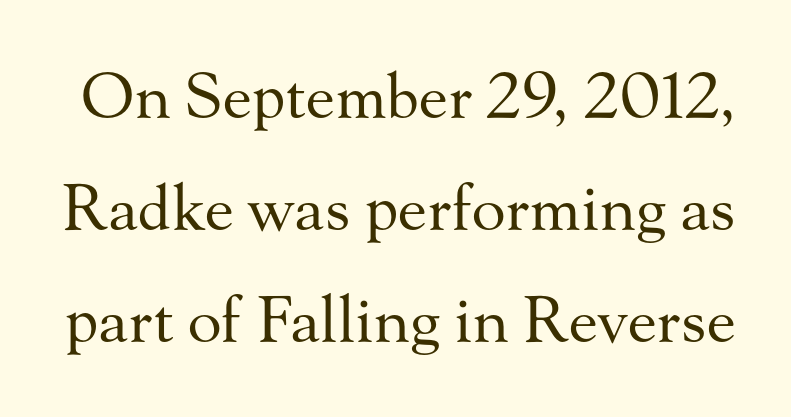
Q: Is the text bold? A: No.
Q: Is the text italic (slanted)? A: No, it is upright.
Q: Is the typeface a serif or a sans-serif typeface? A: Serif.
Q: Is the text underlined? A: No.
Q: Is the spacing between letters normal or unusually wide? A: Normal.
Q: Width (condensed, normal, or wide)? A: Normal.
Q: Stroke contrast? A: Medium.
Q: x-height? A: Small.
Q: Monospaced? A: No.
